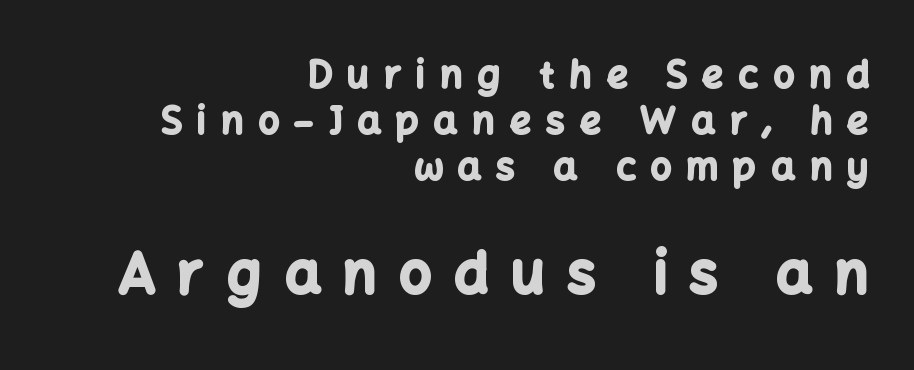
Q: Is the text bold? A: Yes.
Q: Is the text italic (slanted)? A: No, it is upright.
Q: Is the typeface a serif or a sans-serif typeface? A: Sans-serif.
Q: Is the text underlined? A: No.
Q: How is the paragraph aligned? A: Right-aligned.
Q: Is the spacing between letters normal or unusually wide? A: Unusually wide.
Q: Is the spacing between lines tight, normal or loose? A: Normal.
Q: Which block of text is set in a larger size, the first (top) or the second (bottom)? A: The second (bottom) one.
Q: Width (condensed, normal, or wide)? A: Normal.
Q: Stroke contrast? A: Low.
Q: x-height? A: Medium.
Q: Monospaced? A: No.
